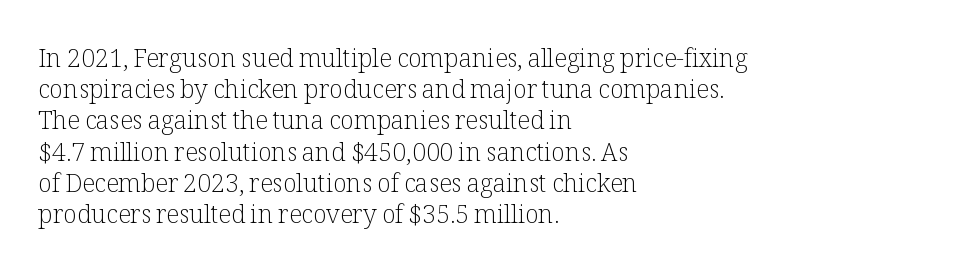
The image shows 25 px text type, upright; set left-aligned, normal line spacing (1.25x), normal letter spacing, not underlined.
